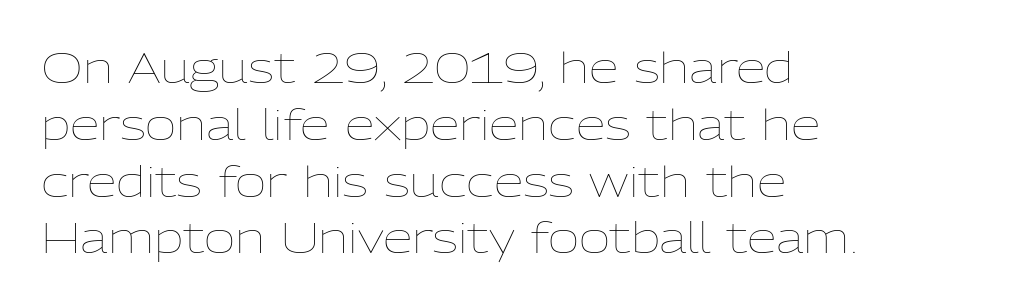
{"italic": "no", "bold": "no", "weight": "thin", "width": "normal", "stroke_contrast": "low", "x_height": "medium", "monospaced": "no", "underline": "no", "align": "left", "line_spacing": "normal", "line_spacing_ratio": 1.32, "letter_spacing": "normal", "letter_spacing_em": 0.0, "glyph_px": 43}
